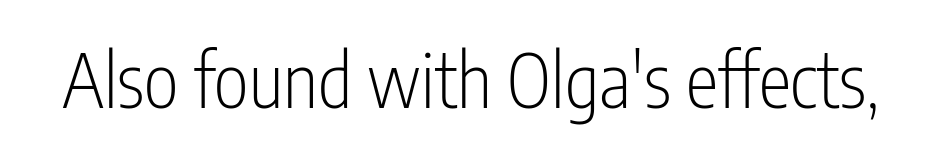
{"serif": "no", "italic": "no", "bold": "no", "weight": "light", "width": "condensed", "stroke_contrast": "low", "x_height": "medium", "monospaced": "no", "underline": "no", "letter_spacing": "normal", "letter_spacing_em": 0.0, "glyph_px": 74}
